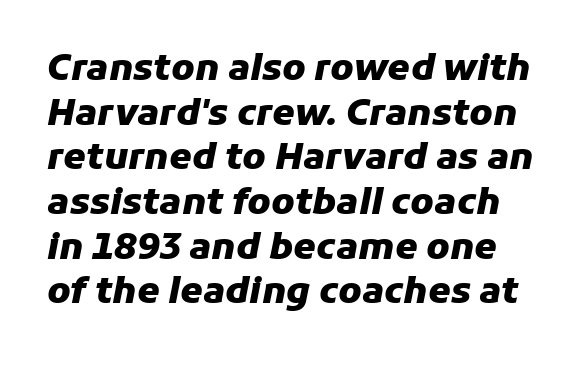
Q: Is the text bold? A: Yes.
Q: Is the text italic (slanted)? A: Yes, it leans right by about 11 degrees.
Q: Is the text underlined? A: No.
Q: Is the spacing between letters normal or unusually wide? A: Normal.
Q: Width (condensed, normal, or wide)? A: Normal.
Q: Stroke contrast? A: Low.
Q: x-height? A: Medium.
Q: Monospaced? A: No.
